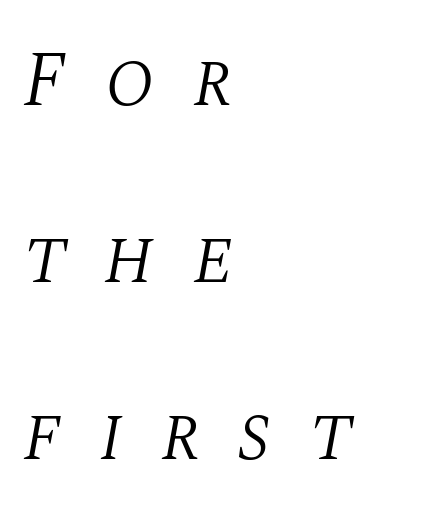
You could not count columns in this text — the font is proportionally spaced. The compositor pushed each line to the left boundary. Look at the tracking — it's clearly loosened, letters drifting apart. Serifs: yes, visible at the terminals of the letterforms. Vertically, the passage feels expansive, rows floating well apart.
